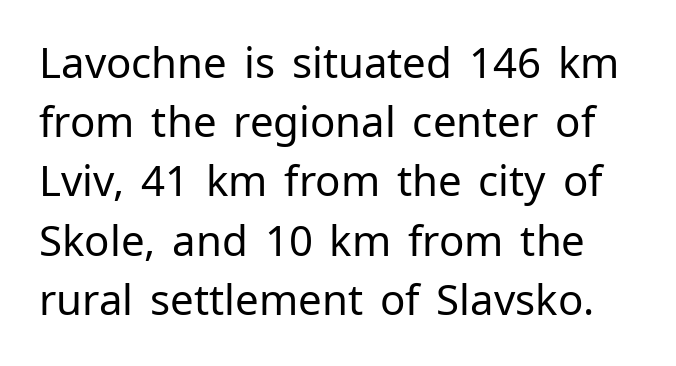
The lettering holds an erect, upright posture throughout. Do the characters align in a grid? No, the font is proportional. Vertically, the passage feels balanced, rows spaced as you'd expect. Typographically, this falls in the sans-serif category. Type without underlining. Short note: letters normally spaced.
